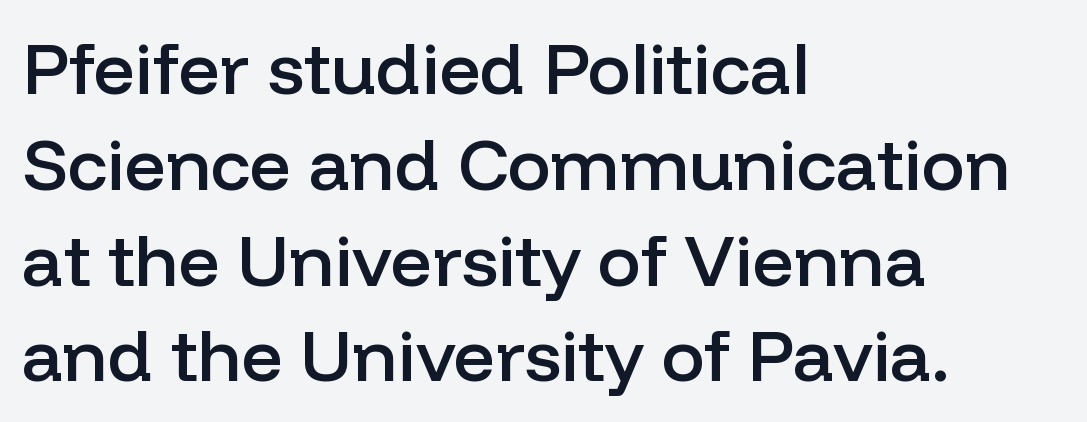
{"serif": "no", "italic": "no", "bold": "semi", "weight": "semibold", "width": "normal", "stroke_contrast": "low", "x_height": "medium", "monospaced": "no", "underline": "no", "align": "left", "line_spacing": "normal", "line_spacing_ratio": 1.33, "letter_spacing": "normal", "letter_spacing_em": 0.0, "glyph_px": 72}
